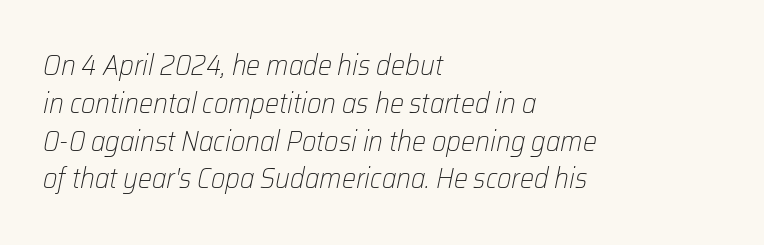
Q: Is the text bold? A: No.
Q: Is the text italic (slanted)? A: Yes, it leans right by about 12 degrees.
Q: Is the text underlined? A: No.
Q: How is the paragraph aligned? A: Left-aligned.
Q: Is the spacing between letters normal or unusually wide? A: Normal.
Q: Is the spacing between lines tight, normal or loose? A: Normal.
Q: Width (condensed, normal, or wide)? A: Normal.
Q: Stroke contrast? A: Low.
Q: x-height? A: Medium.
Q: Monospaced? A: No.
